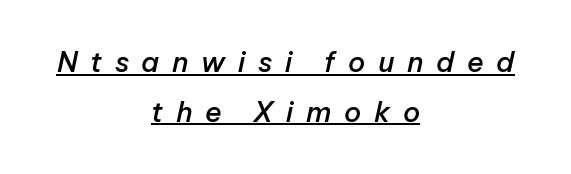
{"italic": "yes", "lean": "right", "slant_degrees": 12, "bold": "semi", "weight": "semibold", "width": "normal", "stroke_contrast": "low", "x_height": "medium", "monospaced": "no", "underline": "yes", "align": "center", "line_spacing_ratio": 1.77, "letter_spacing": "wide", "letter_spacing_em": 0.45, "glyph_px": 28}
